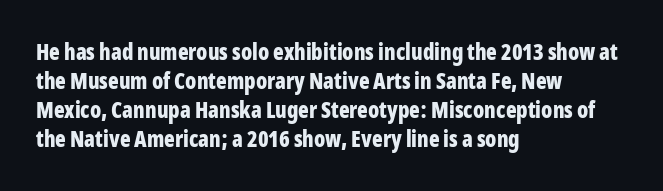
{"italic": "no", "bold": "yes", "underline": "no", "align": "left", "line_spacing": "normal", "line_spacing_ratio": 1.32, "letter_spacing": "normal", "letter_spacing_em": 0.0, "glyph_px": 22}
